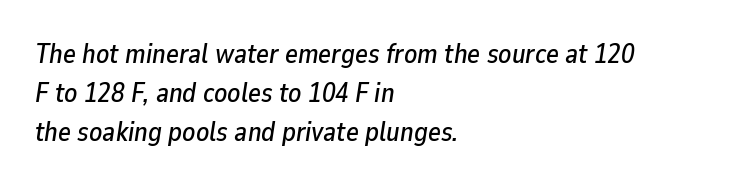
Q: Is the text italic (slanted)? A: Yes, it leans right by about 9 degrees.
Q: Is the text underlined? A: No.
Q: How is the paragraph aligned? A: Left-aligned.
Q: Is the spacing between letters normal or unusually wide? A: Normal.
Q: Is the spacing between lines tight, normal or loose? A: Normal.
